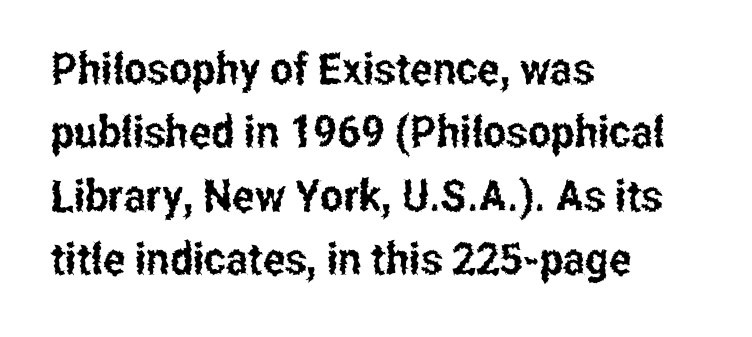
This sample is left-justified, so line endings fall wherever the words run out. Proportional: the letters do not fall into vertical columns. In terms of posture, this sample is upright. The string is rendered with underlining switched off. The lines sit at an ordinary, default distance from one another. Between one letter and the next there's only the usual sliver of space.
